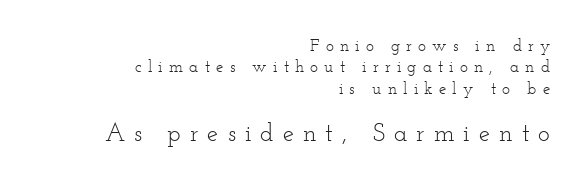
{"italic": "no", "bold": "no", "underline": "no", "align": "right", "line_spacing": "normal", "line_spacing_ratio": 1.26, "letter_spacing": "wide", "letter_spacing_em": 0.36, "larger_block": "second", "size_ratio": 1.47, "glyph_px": 25}
